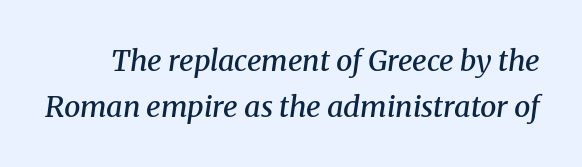
Descender tails drop into unmarked territory. Every letter is mildly thick-stroked: semibold rather than bold. The typography opts for an oblique posture over an upright one. You can tell from the footed stems that serif type was used. Varying glyph widths throughout — classic text-font behaviour. Inter-character spacing is left at the font's built-in metrics.
